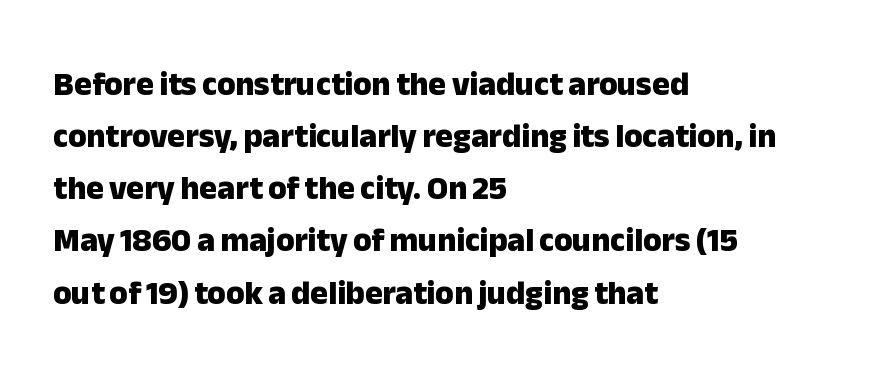
The image shows 33 px heavy sans-serif type, upright; set left-aligned, normal line spacing (1.58x), normal letter spacing, not underlined; low stroke contrast and a medium x-height.
